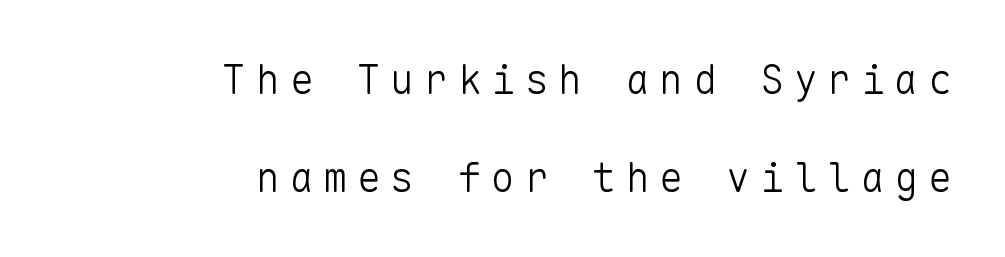
The image shows 40 px light sans-serif type, upright, monospaced; set right-aligned, loose line spacing (2.44x), unusually wide letter spacing (+0.24 em), not underlined; low stroke contrast and a medium x-height.
